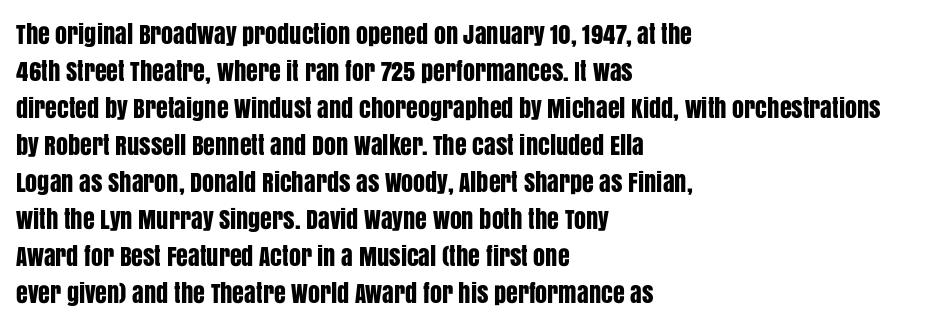
This is roman type, the default non-slanted kind. The lines in this sample share a left origin and differ only in where they stop. Glance below the letters and you will spot only blank space. The line-height multiplier appears to be the usual default. No extra tracking has been applied to these lines.
